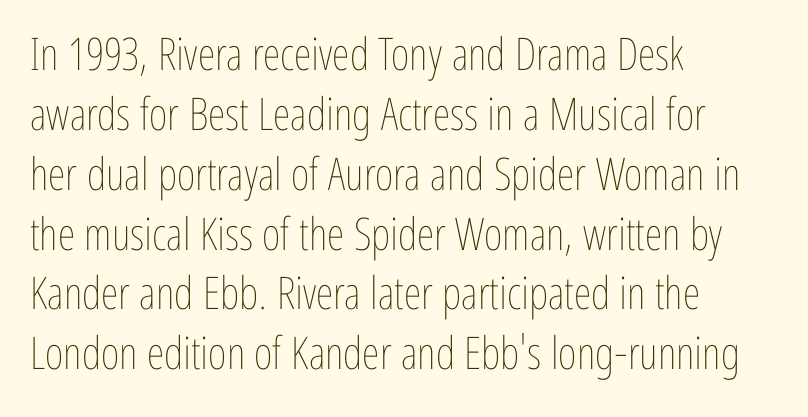
Any mark beneath the type? The region is blank. The text block is weighted toward the left margin, trailing off unevenly rightward. Reading down the column, the eye jumps a familiar distance to each next line. The typesetting does not lean heavy: it is not bold. Is the letter spacing exaggerated? No — it looks like the ordinary default.
